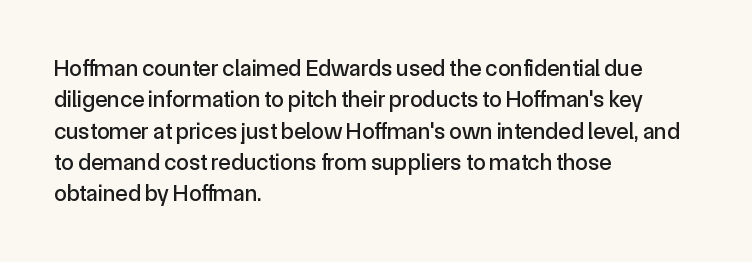
{"italic": "no", "underline": "no", "align": "left", "line_spacing": "normal", "line_spacing_ratio": 1.36, "letter_spacing": "normal", "letter_spacing_em": 0.0, "glyph_px": 23}
